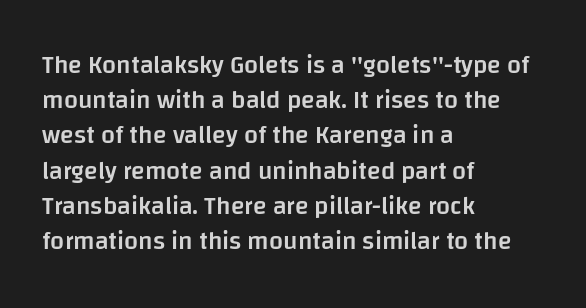
Q: Is the text bold? A: Semi-bold.
Q: Is the text italic (slanted)? A: No, it is upright.
Q: Is the text underlined? A: No.
Q: How is the paragraph aligned? A: Left-aligned.
Q: Is the spacing between letters normal or unusually wide? A: Normal.
Q: Is the spacing between lines tight, normal or loose? A: Normal.
